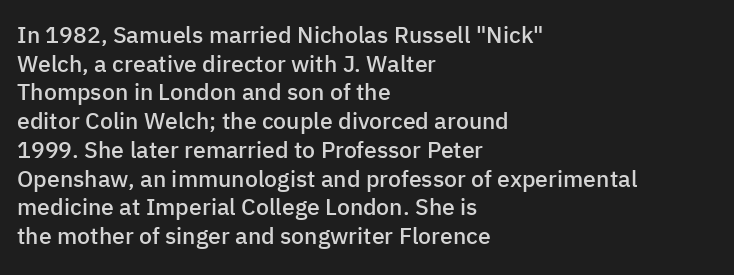
The image shows 23 px text type, upright; set left-aligned, normal line spacing (1.25x), normal letter spacing, not underlined.
